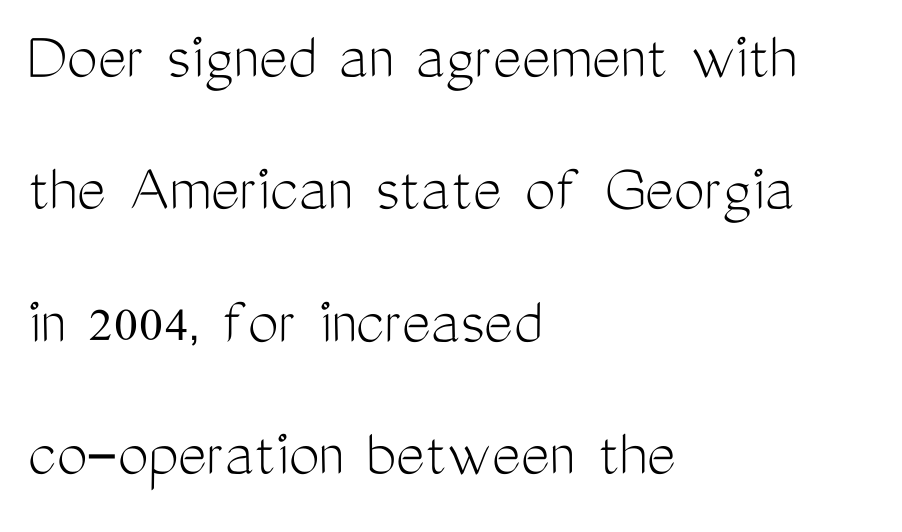
Descender tails drop into unmarked territory. The specimen reads as upright at a glance. Each word holds together tightly as a unit, with standard inter-letter gaps. These lines are rendered in a variable-pitch font. A classic flush-left, rag-right setting is used for this passage.
